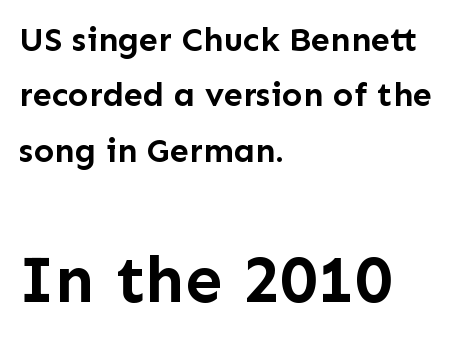
The image shows 67 px semibold sans-serif type, upright; set left-aligned, normal line spacing (1.63x), normal letter spacing, not underlined; the second (bottom) block is 1.97x larger; low stroke contrast and a medium x-height.
